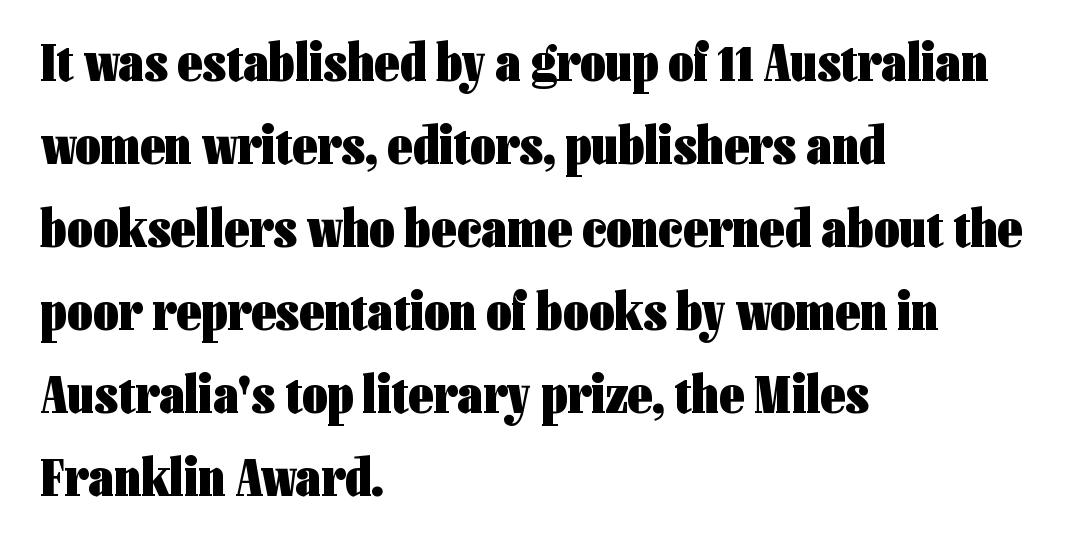
Q: Is the text bold? A: Yes.
Q: Is the text italic (slanted)? A: No, it is upright.
Q: Is the typeface a serif or a sans-serif typeface? A: Sans-serif.
Q: Is the text underlined? A: No.
Q: How is the paragraph aligned? A: Left-aligned.
Q: Is the spacing between letters normal or unusually wide? A: Normal.
Q: Is the spacing between lines tight, normal or loose? A: Normal.
Q: Width (condensed, normal, or wide)? A: Condensed.
Q: Stroke contrast? A: Low.
Q: x-height? A: Medium.
Q: Monospaced? A: No.
